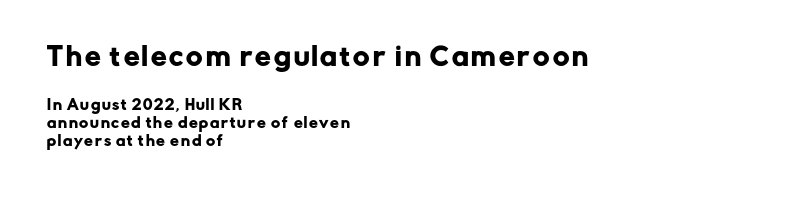
Q: Is the text italic (slanted)? A: No, it is upright.
Q: Is the text underlined? A: No.
Q: How is the paragraph aligned? A: Left-aligned.
Q: Is the spacing between lines tight, normal or loose? A: Normal.
Q: Which block of text is set in a larger size, the first (top) or the second (bottom)? A: The first (top) one.
